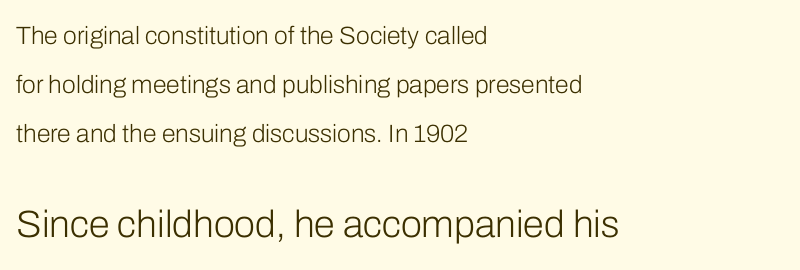
The image shows 38 px light sans-serif type, upright; set left-aligned, loose line spacing (1.97x), normal letter spacing, not underlined; the second (bottom) block is 1.52x larger; low stroke contrast and a medium x-height.
